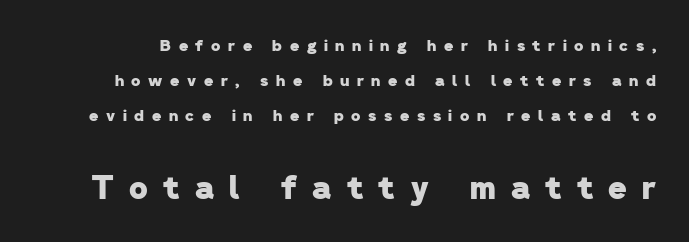
Q: Is the text bold? A: Yes.
Q: Is the typeface a serif or a sans-serif typeface? A: Sans-serif.
Q: Is the text underlined? A: No.
Q: Is the spacing between letters normal or unusually wide? A: Unusually wide.
Q: Is the spacing between lines tight, normal or loose? A: Loose.
Q: Which block of text is set in a larger size, the first (top) or the second (bottom)? A: The second (bottom) one.
Q: Width (condensed, normal, or wide)? A: Normal.
Q: Stroke contrast? A: Low.
Q: x-height? A: Medium.
Q: Monospaced? A: No.
